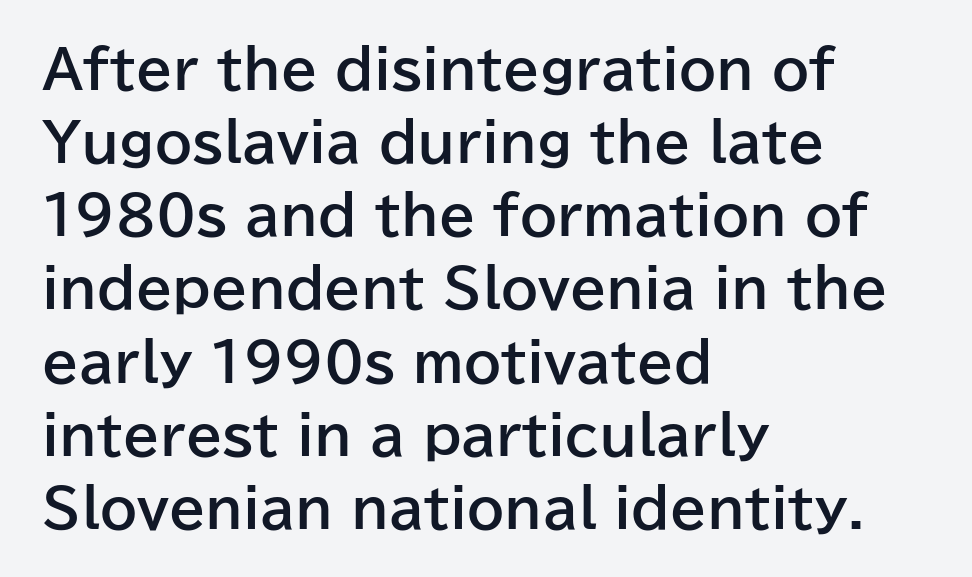
Q: Is the text bold? A: Yes.
Q: Is the text italic (slanted)? A: No, it is upright.
Q: Is the typeface a serif or a sans-serif typeface? A: Sans-serif.
Q: Is the text underlined? A: No.
Q: How is the paragraph aligned? A: Left-aligned.
Q: Is the spacing between letters normal or unusually wide? A: Normal.
Q: Is the spacing between lines tight, normal or loose? A: Normal.
Q: Width (condensed, normal, or wide)? A: Normal.
Q: Stroke contrast? A: Low.
Q: x-height? A: Medium.
Q: Monospaced? A: No.
